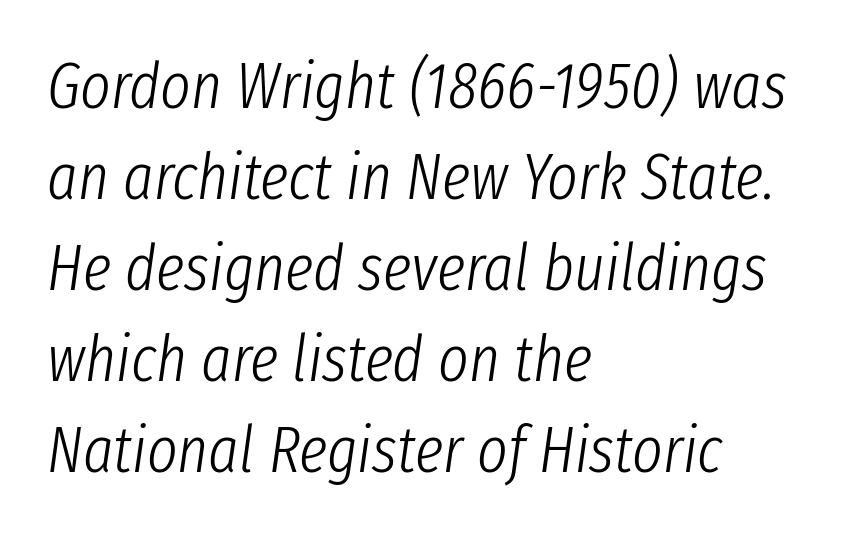
Q: Is the text bold? A: No.
Q: Is the text italic (slanted)? A: Yes, it leans right by about 8 degrees.
Q: Is the text underlined? A: No.
Q: How is the paragraph aligned? A: Left-aligned.
Q: Is the spacing between letters normal or unusually wide? A: Normal.
Q: Is the spacing between lines tight, normal or loose? A: Normal.
Q: Width (condensed, normal, or wide)? A: Condensed.
Q: Stroke contrast? A: Low.
Q: x-height? A: Medium.
Q: Monospaced? A: No.
